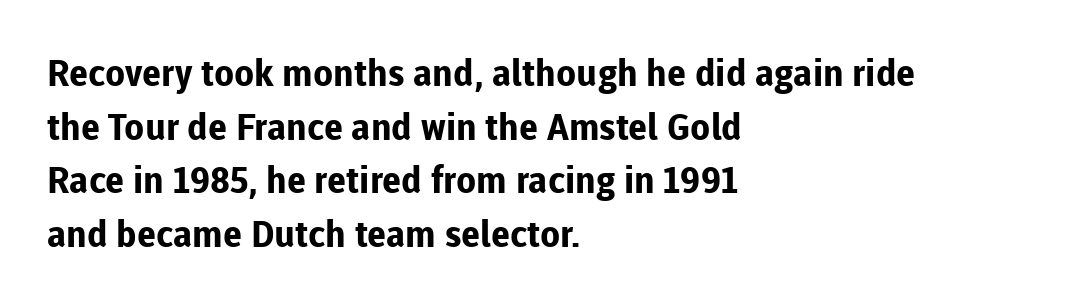
The image shows 37 px bold sans-serif type, upright; set left-aligned, normal line spacing (1.45x), normal letter spacing, not underlined; low stroke contrast and a medium x-height.
